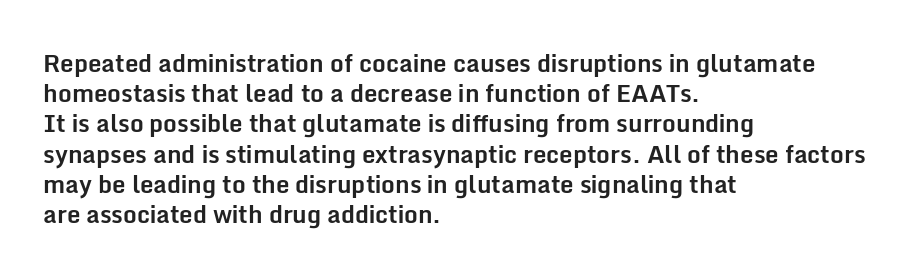
The ragged edge is on the right, which tells us the setting is flush left. The space beneath each line is pristine and unruled. This rendering leaves character spacing at its baseline value. The passage shown stacks its lines at a standard gap. Italic? Not at all — the glyphs are vertical. Emphasis by weight is at full strength: bold.
